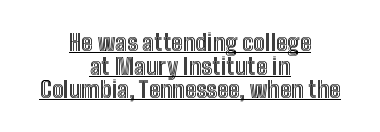
Q: Is the text italic (slanted)? A: No, it is upright.
Q: Is the text underlined? A: Yes.
Q: How is the paragraph aligned? A: Centered.
Q: Is the spacing between letters normal or unusually wide? A: Normal.
Q: Is the spacing between lines tight, normal or loose? A: Tight.
